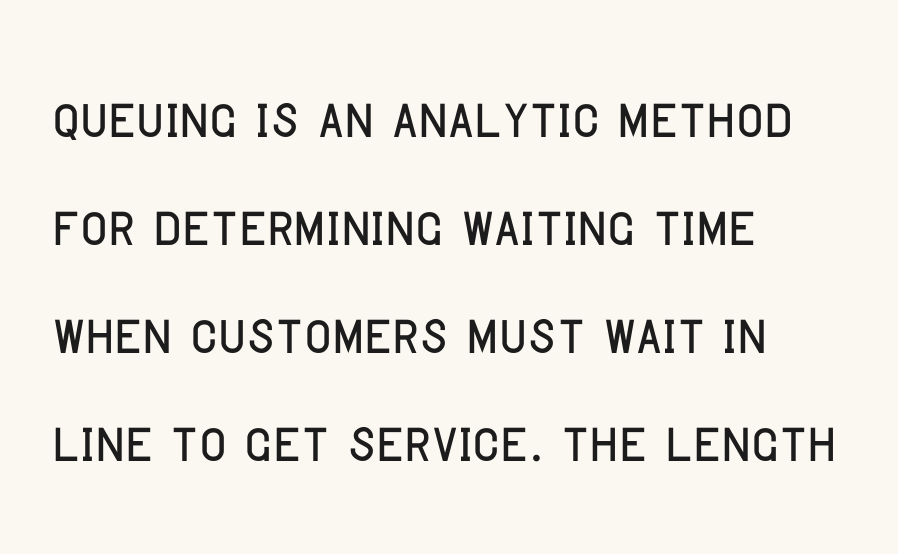
The image shows 74 px condensed sans-serif type, upright; set left-aligned, normal line spacing (1.46x), normal letter spacing, not underlined; low stroke contrast and a large x-height.
